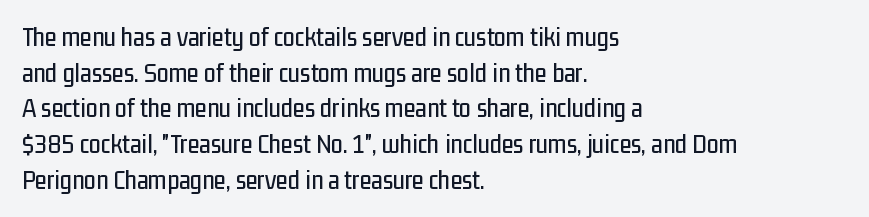
The image shows 27 px text type, upright; set left-aligned, normal line spacing (1.32x), normal letter spacing, not underlined.
